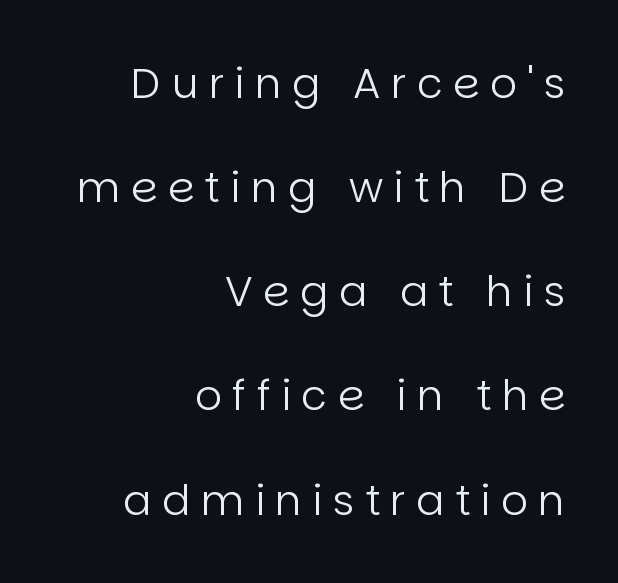
{"serif": "no", "italic": "no", "bold": "no", "weight": "regular", "width": "normal", "stroke_contrast": "low", "x_height": "large", "monospaced": "no", "underline": "no", "align": "right", "line_spacing": "loose", "line_spacing_ratio": 2.48, "letter_spacing": "wide", "letter_spacing_em": 0.25, "glyph_px": 42}
